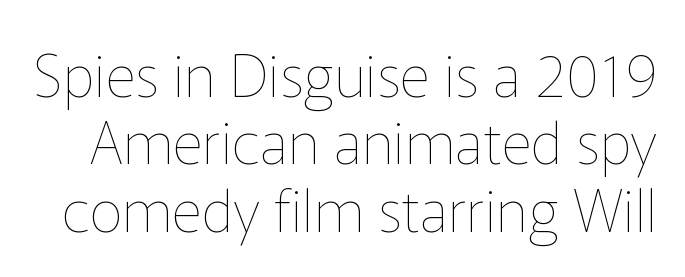
Q: Is the text bold? A: No.
Q: Is the text italic (slanted)? A: No, it is upright.
Q: Is the text underlined? A: No.
Q: Is the spacing between letters normal or unusually wide? A: Normal.
Q: Is the spacing between lines tight, normal or loose? A: Tight.
Q: Width (condensed, normal, or wide)? A: Normal.
Q: Stroke contrast? A: Low.
Q: x-height? A: Medium.
Q: Monospaced? A: No.
